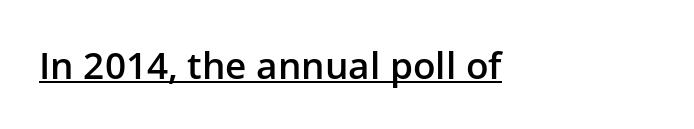
{"serif": "no", "italic": "no", "bold": "semi", "weight": "semibold", "width": "normal", "stroke_contrast": "low", "x_height": "medium", "monospaced": "no", "underline": "yes", "letter_spacing": "normal", "letter_spacing_em": 0.0, "glyph_px": 37}
